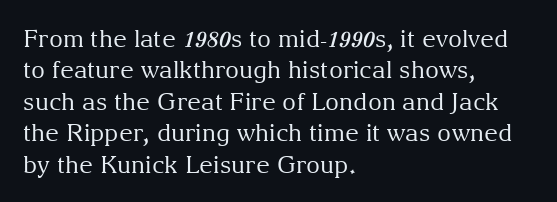
What stands out about the letter spacing? Nothing — it is the standard amount. Unmarked baselines from the first word to the last. The rendering anchors every line to the left-hand side. Regarding leading, the lines here are spaced in the standard way. Compared with a typical body face, this is equally light or lighter still. In terms of posture, this sample is upright.
